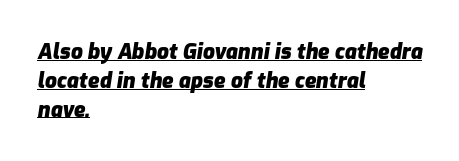
{"italic": "yes", "lean": "right", "slant_degrees": 9, "bold": "yes", "underline": "yes", "align": "left", "line_spacing": "normal", "line_spacing_ratio": 1.37, "letter_spacing": "normal", "letter_spacing_em": 0.0, "glyph_px": 21}
